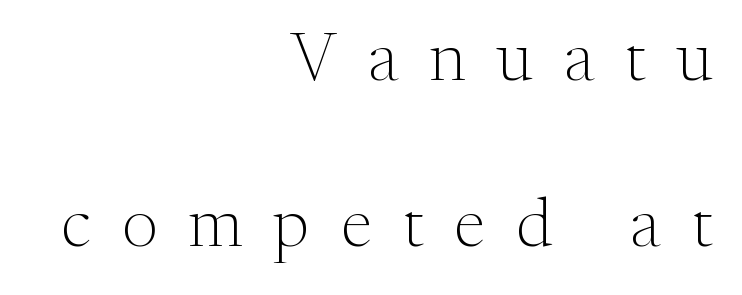
Q: Is the text bold? A: No.
Q: Is the text italic (slanted)? A: No, it is upright.
Q: Is the typeface a serif or a sans-serif typeface? A: Serif.
Q: Is the text underlined? A: No.
Q: How is the paragraph aligned? A: Right-aligned.
Q: Is the spacing between letters normal or unusually wide? A: Unusually wide.
Q: Is the spacing between lines tight, normal or loose? A: Loose.
Q: Width (condensed, normal, or wide)? A: Normal.
Q: Stroke contrast? A: Medium.
Q: x-height? A: Medium.
Q: Monospaced? A: No.
